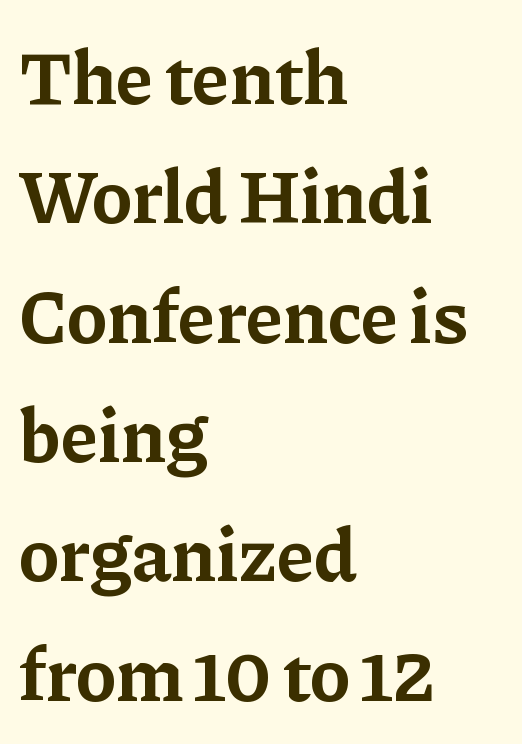
The letters are bold, with thick, heavy strokes. Type without underlining. The block of text has a typical density, with ordinary space between rows. Each letter keeps its own natural width here, so spacing adapts to shape. In terms of letterspacing, this is plain default setting.
